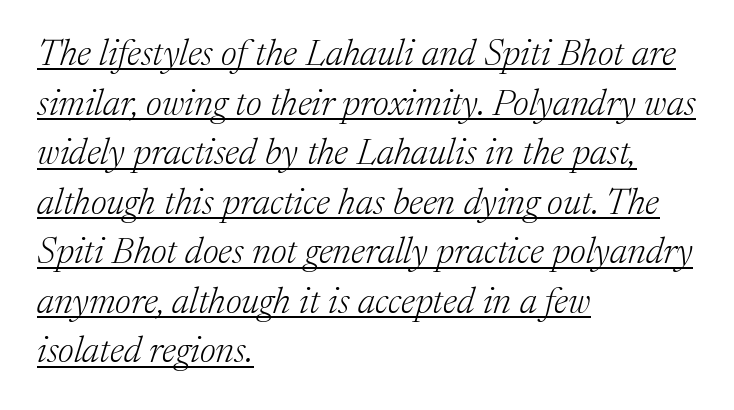
{"serif": "yes", "italic": "yes", "lean": "right", "slant_degrees": 17, "bold": "no", "weight": "light", "width": "normal", "stroke_contrast": "medium", "x_height": "medium", "monospaced": "no", "underline": "yes", "align": "left", "line_spacing": "normal", "line_spacing_ratio": 1.34, "letter_spacing": "normal", "letter_spacing_em": 0.0, "glyph_px": 37}
